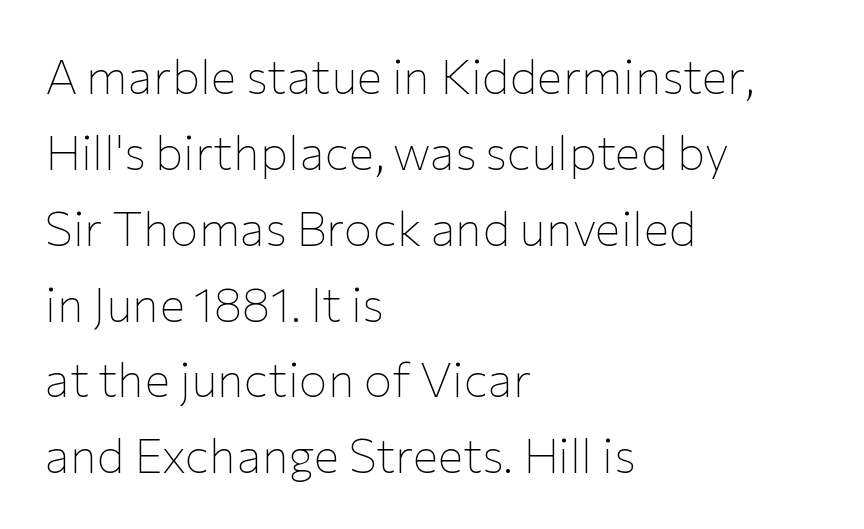
The image shows 48 px thin sans-serif type, upright; set left-aligned, normal line spacing (1.58x), normal letter spacing, not underlined; low stroke contrast and a medium x-height.
